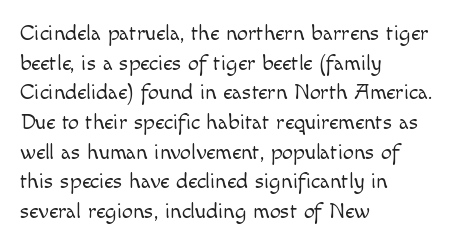
Q: Is the text bold? A: No.
Q: Is the text italic (slanted)? A: No, it is upright.
Q: Is the text underlined? A: No.
Q: How is the paragraph aligned? A: Left-aligned.
Q: Is the spacing between letters normal or unusually wide? A: Normal.
Q: Is the spacing between lines tight, normal or loose? A: Normal.
